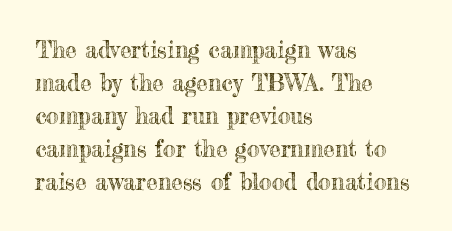
{"italic": "no", "underline": "no", "align": "left", "line_spacing": "normal", "line_spacing_ratio": 1.43, "letter_spacing": "normal", "letter_spacing_em": 0.0, "glyph_px": 23}
